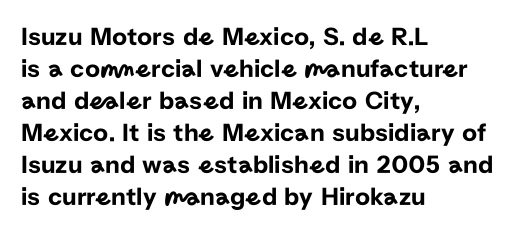
{"italic": "no", "underline": "no", "align": "left", "line_spacing_ratio": 1.23, "letter_spacing": "normal", "letter_spacing_em": 0.0, "glyph_px": 26}
